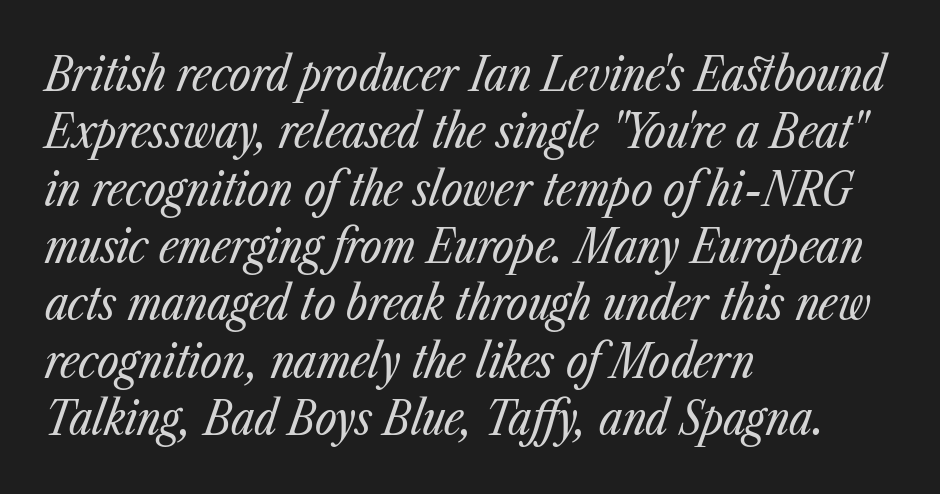
The image shows 47 px regular-weight, condensed type, italic (leaning right); set left-aligned, line spacing 1.22x, normal letter spacing, not underlined; low stroke contrast and a medium x-height.
